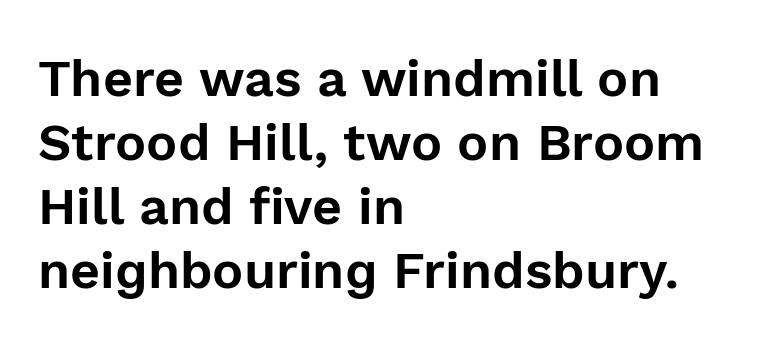
The image shows 52 px sans-serif type, upright; set left-aligned, line spacing 1.23x, normal letter spacing, not underlined; a medium x-height.
